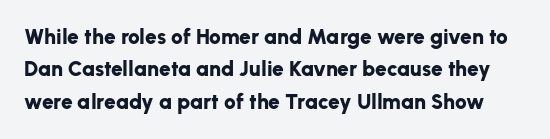
{"italic": "no", "bold": "yes", "underline": "no", "line_spacing": "normal", "line_spacing_ratio": 1.54, "letter_spacing": "normal", "letter_spacing_em": 0.0, "glyph_px": 21}
